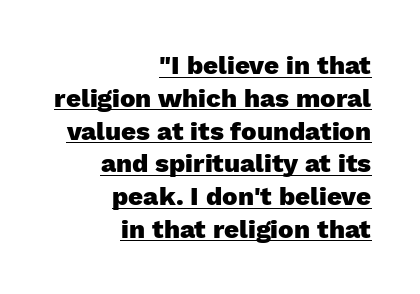
Q: Is the text bold? A: Yes.
Q: Is the text italic (slanted)? A: No, it is upright.
Q: Is the text underlined? A: Yes.
Q: How is the paragraph aligned? A: Right-aligned.
Q: Is the spacing between letters normal or unusually wide? A: Normal.
Q: Is the spacing between lines tight, normal or loose? A: Normal.
